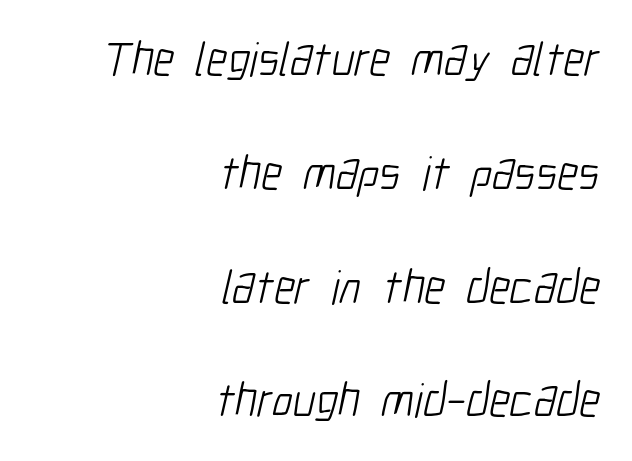
The passage shown stacks its lines with a broad gap. Teacher's note: observe the even right margin — that is flush-right alignment. Does extra space separate the letters? No, they use regular spacing. The letters advance in unequal steps, a hallmark of proportional type. No extra ink here — the face is not bold.
